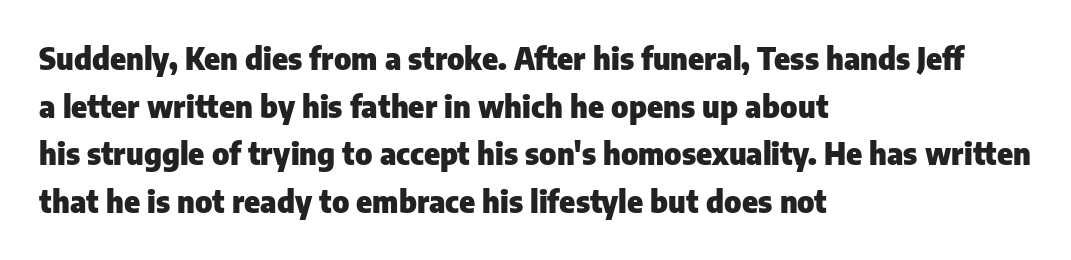
Q: Is the text bold? A: Yes.
Q: Is the text italic (slanted)? A: No, it is upright.
Q: Is the typeface a serif or a sans-serif typeface? A: Sans-serif.
Q: Is the text underlined? A: No.
Q: How is the paragraph aligned? A: Left-aligned.
Q: Is the spacing between letters normal or unusually wide? A: Normal.
Q: Is the spacing between lines tight, normal or loose? A: Normal.
Q: Width (condensed, normal, or wide)? A: Normal.
Q: Stroke contrast? A: Low.
Q: x-height? A: Medium.
Q: Monospaced? A: No.
